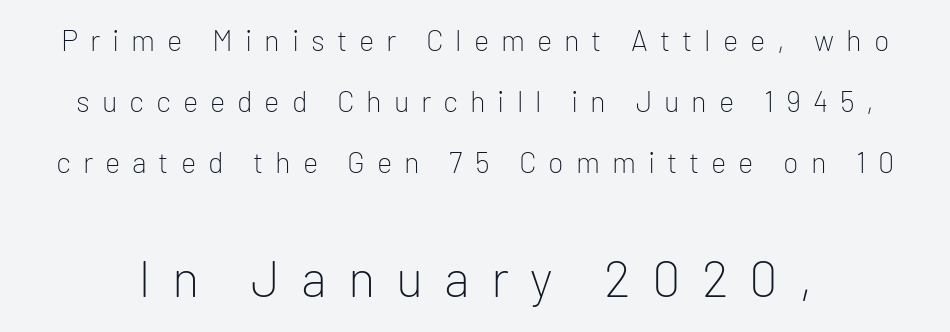
{"serif": "no", "italic": "no", "bold": "no", "weight": "light", "width": "normal", "stroke_contrast": "low", "x_height": "medium", "monospaced": "no", "underline": "no", "line_spacing": "loose", "line_spacing_ratio": 2.11, "letter_spacing": "wide", "letter_spacing_em": 0.41, "larger_block": "second", "size_ratio": 1.76, "glyph_px": 51}
